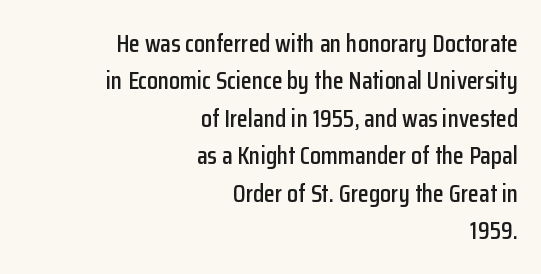
The specimen omits any rule beneath the text block's lines. A typesetter would call this leading conventional body-copy spacing. In CSS terms this would be text-align: right. Is the letter spacing exaggerated? No — it looks like the ordinary default. Italic: no, the glyphs are upright roman.
